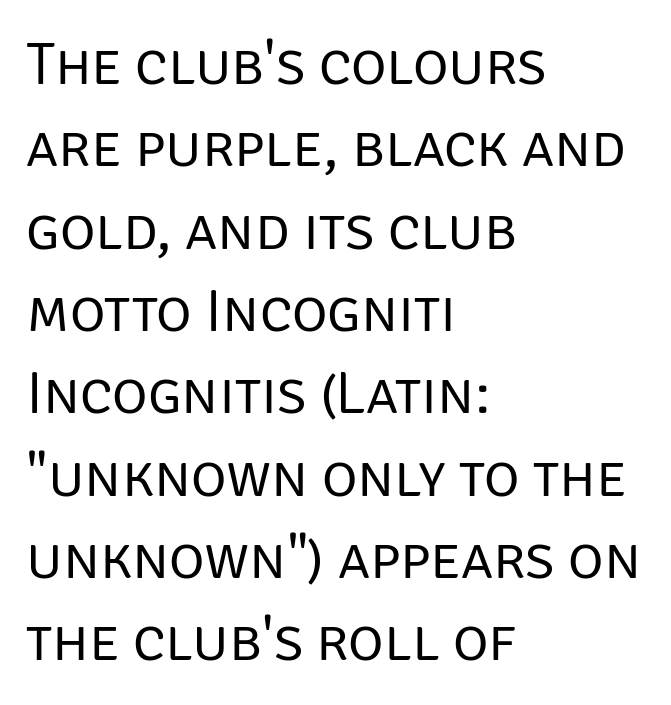
The image shows 61 px regular-weight sans-serif type, upright; set left-aligned, normal line spacing (1.35x), normal letter spacing, not underlined; low stroke contrast and a large x-height.
